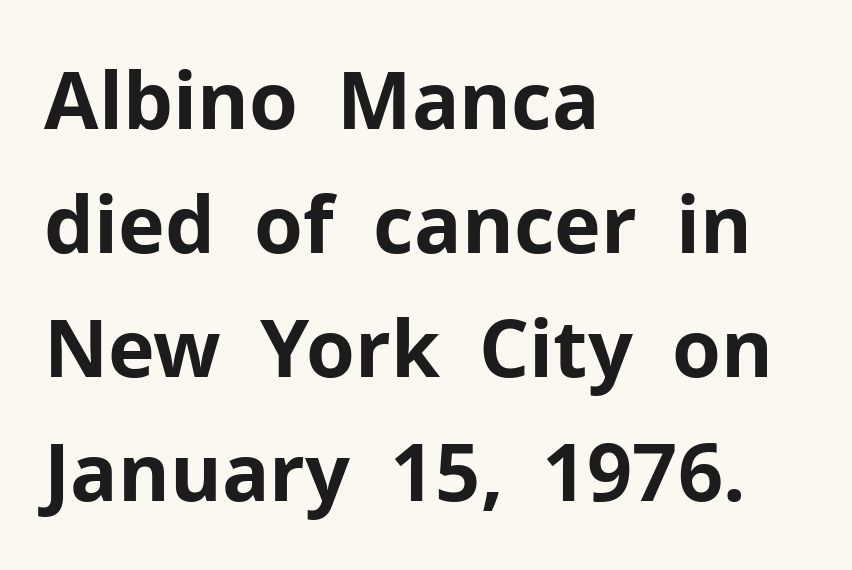
Students, this is bold: see how much ink each stroke carries. Short note: letters normally spaced. The rendering uses natural spacing where letterforms have individual widths. In terms of leading, this rendering sits right in the middle. The font family rendered here belongs to the sans-serif group. The typography opts for an upright posture over an oblique one.
